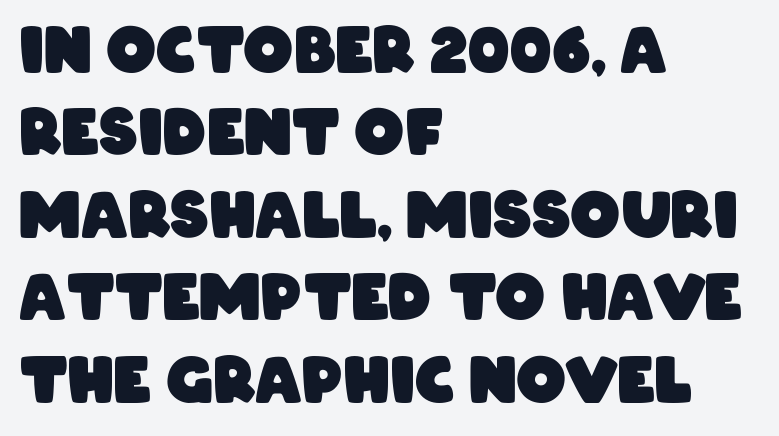
{"serif": "no", "bold": "yes", "weight": "heavy", "width": "condensed", "stroke_contrast": "low", "x_height": "large", "monospaced": "no", "underline": "no", "align": "left", "line_spacing": "normal", "line_spacing_ratio": 1.33, "letter_spacing": "normal", "letter_spacing_em": 0.0, "glyph_px": 62}
